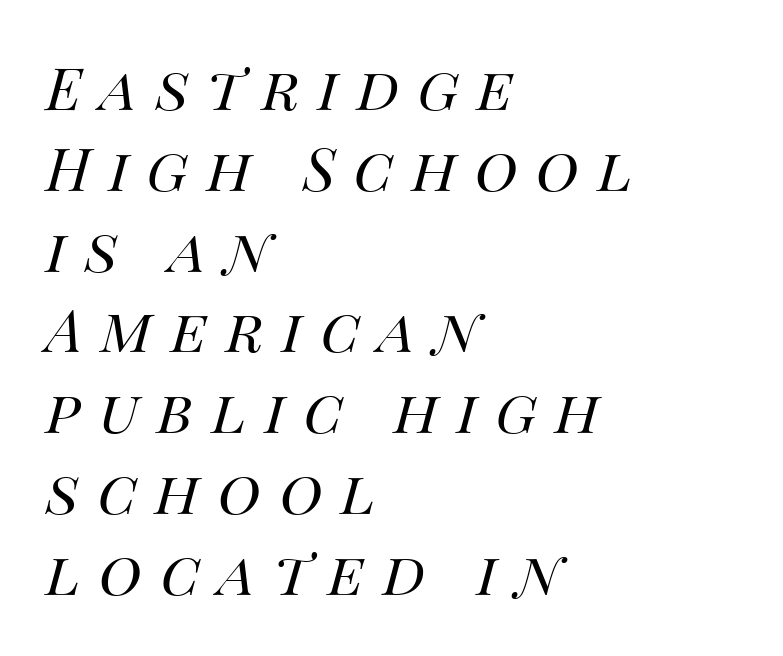
Is there much room between lines? A standard amount, neither cramped nor airy. These lines are set flush left with a ragged right edge. The letters advance in unequal steps, a hallmark of proportional type. This sample uses an oblique cut, with every glyph tilted off the vertical. Compared with a typical body face, this is equally light or lighter still. The space directly below the letters is spotless.
